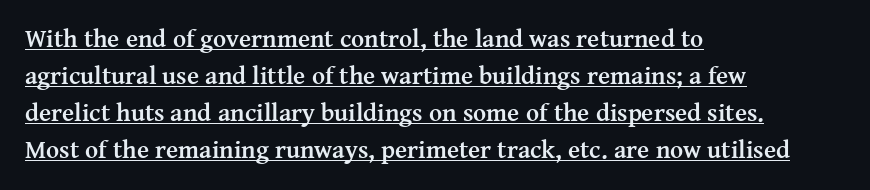
The ragged edge is on the right, which tells us the setting is flush left. The rendering uses a bold face; every stroke is thick and dark. Decoration check: the copy is underlined. Quick note: interline space is typical.
